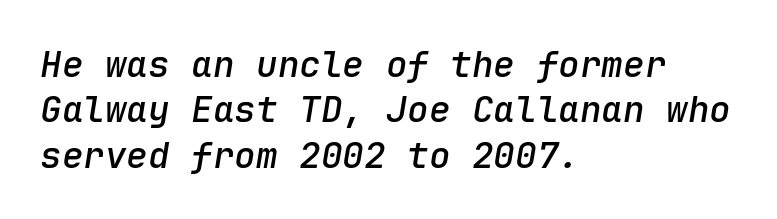
The image shows 36 px semibold type, italic (leaning right), monospaced; set left-aligned, normal line spacing (1.26x), normal letter spacing, not underlined; low stroke contrast and a medium x-height.
